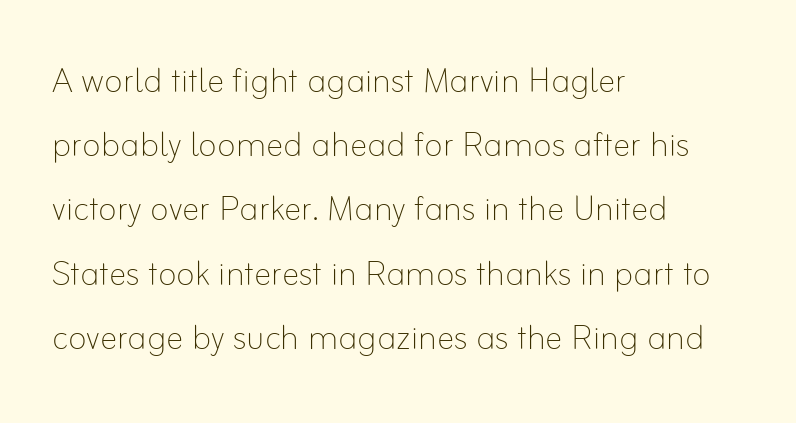
The image shows 44 px thin type, upright; set left-aligned, normal line spacing (1.46x), normal letter spacing, not underlined; low stroke contrast and a small x-height.
